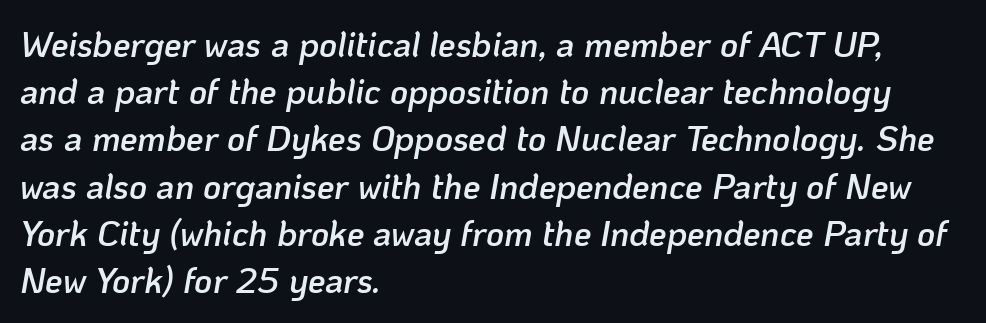
The image shows 35 px semibold type, italic (leaning right); set left-aligned, normal line spacing (1.35x), normal letter spacing, not underlined; low stroke contrast and a medium x-height.
